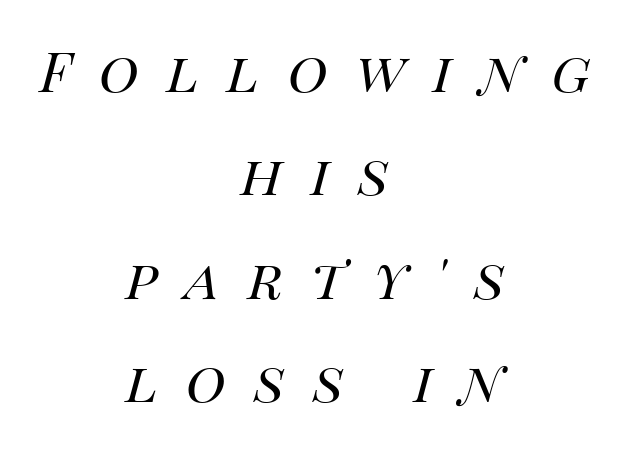
{"italic": "yes", "lean": "right", "slant_degrees": 14, "bold": "no", "weight": "regular", "width": "normal", "stroke_contrast": "high", "x_height": "large", "monospaced": "no", "underline": "no", "align": "center", "line_spacing": "normal", "line_spacing_ratio": 1.52, "letter_spacing": "wide", "letter_spacing_em": 0.41, "glyph_px": 68}
